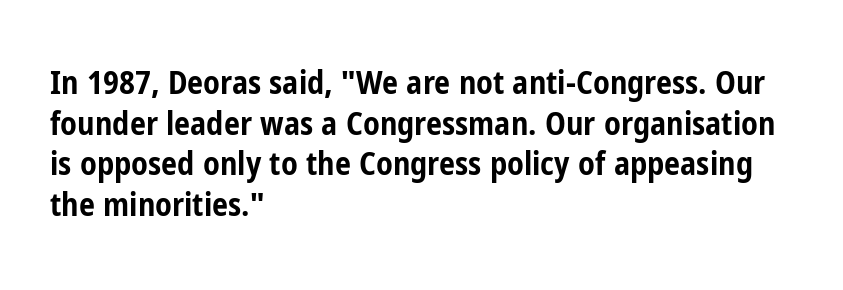
Q: Is the text bold? A: Yes.
Q: Is the text italic (slanted)? A: No, it is upright.
Q: Is the typeface a serif or a sans-serif typeface? A: Sans-serif.
Q: Is the text underlined? A: No.
Q: How is the paragraph aligned? A: Left-aligned.
Q: Is the spacing between letters normal or unusually wide? A: Normal.
Q: Is the spacing between lines tight, normal or loose? A: Normal.
Q: Width (condensed, normal, or wide)? A: Condensed.
Q: Stroke contrast? A: Low.
Q: x-height? A: Medium.
Q: Monospaced? A: No.
